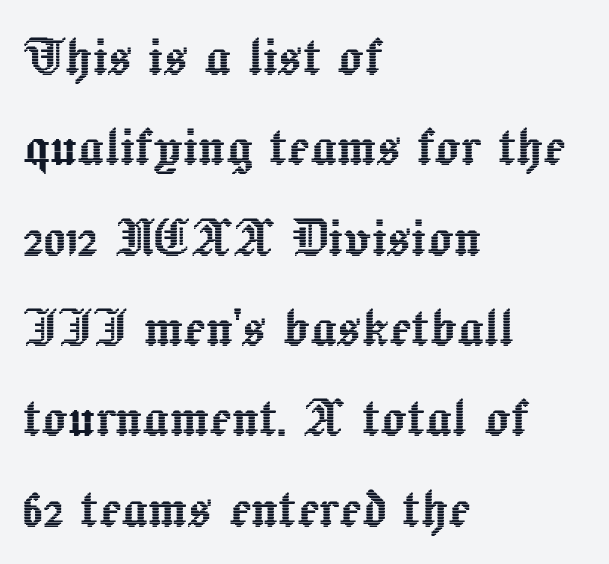
{"italic": "no", "width": "normal", "x_height": "medium", "monospaced": "no", "underline": "no", "align": "left", "line_spacing": "normal", "line_spacing_ratio": 1.39, "letter_spacing": "normal", "letter_spacing_em": 0.0, "glyph_px": 65}
